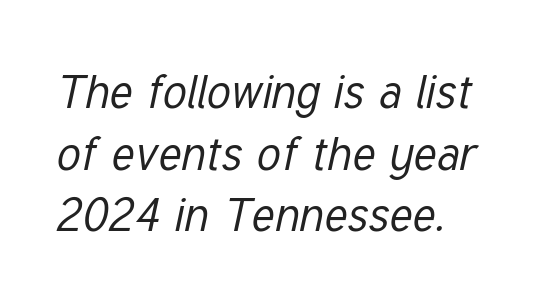
{"italic": "yes", "lean": "right", "slant_degrees": 12, "bold": "no", "weight": "regular", "width": "condensed", "stroke_contrast": "low", "x_height": "medium", "monospaced": "no", "underline": "no", "align": "left", "line_spacing": "normal", "line_spacing_ratio": 1.31, "letter_spacing": "normal", "letter_spacing_em": 0.0, "glyph_px": 47}
